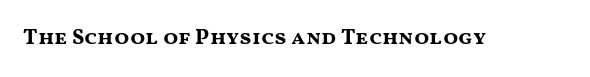
Q: Is the text bold? A: Yes.
Q: Is the text italic (slanted)? A: No, it is upright.
Q: Is the text underlined? A: No.
Q: Is the spacing between letters normal or unusually wide? A: Normal.
